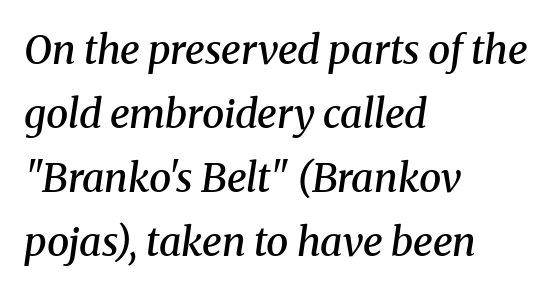
Q: Is the text bold? A: Semi-bold.
Q: Is the text italic (slanted)? A: Yes, it leans right by about 8 degrees.
Q: Is the typeface a serif or a sans-serif typeface? A: Serif.
Q: Is the text underlined? A: No.
Q: How is the paragraph aligned? A: Left-aligned.
Q: Is the spacing between letters normal or unusually wide? A: Normal.
Q: Is the spacing between lines tight, normal or loose? A: Normal.
Q: Width (condensed, normal, or wide)? A: Normal.
Q: Stroke contrast? A: Medium.
Q: x-height? A: Medium.
Q: Monospaced? A: No.
